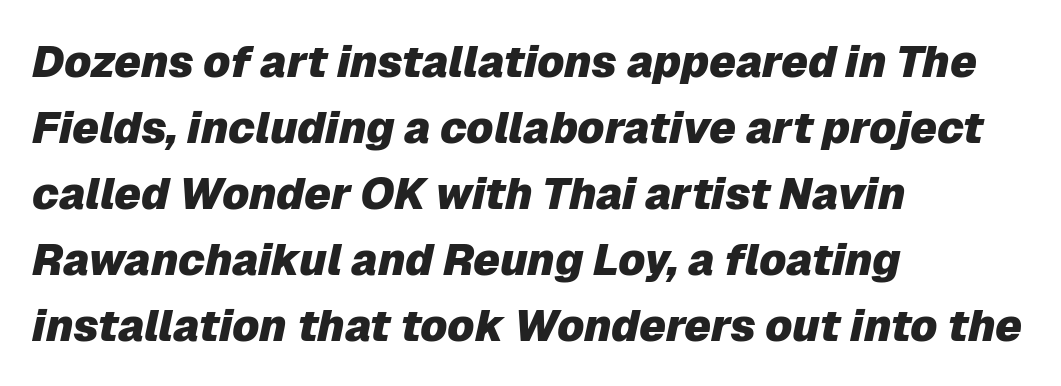
Posture: slanted. Notice how thick the strokes are: this is what a full bold looks like. Each letter keeps its own natural width here, so spacing adapts to shape. This rendering features lettering with no underline. Compared with a centered layout, this one pins lines to the left instead.
